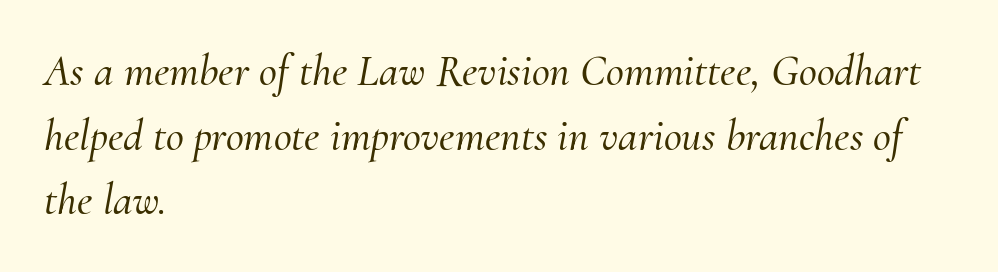
The image shows 44 px serif type, italic (leaning right); set left-aligned, normal line spacing (1.47x), normal letter spacing, not underlined; medium stroke contrast and a small x-height.
